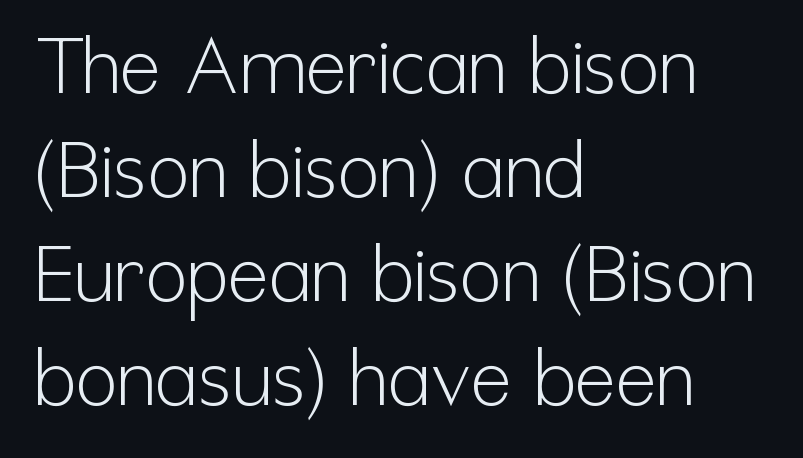
The image shows 77 px light, condensed sans-serif type, upright; set left-aligned, normal line spacing (1.35x), normal letter spacing, not underlined; low stroke contrast and a medium x-height.
